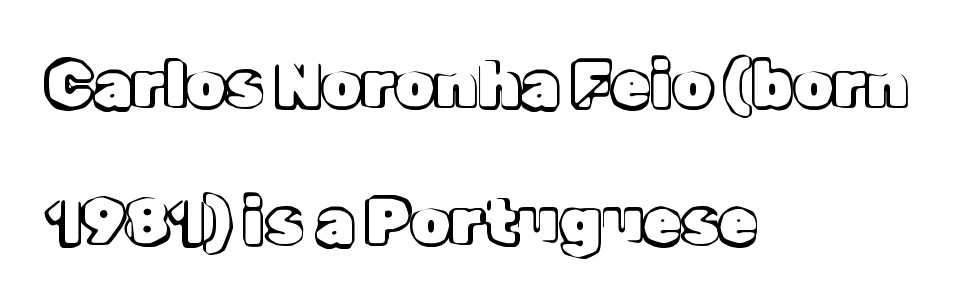
The image shows 63 px text type, upright; set left-aligned, loose line spacing (2.17x), normal letter spacing, not underlined; a medium x-height.
